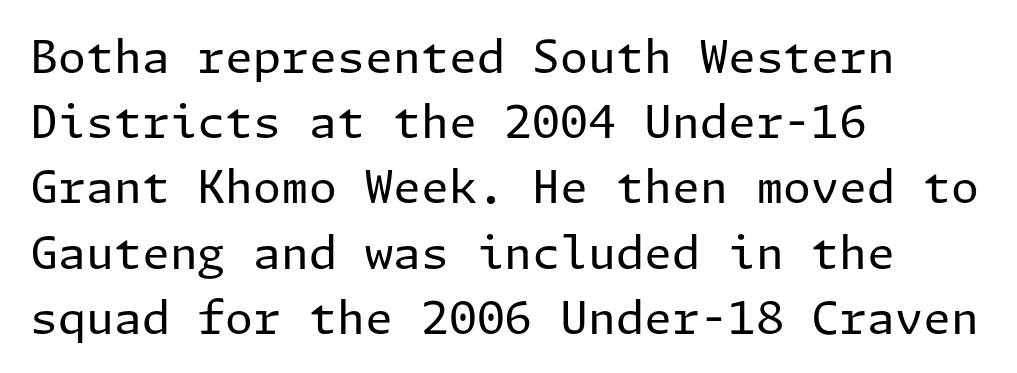
The image shows 45 px regular-weight sans-serif type, upright; set left-aligned, normal line spacing (1.45x), normal letter spacing, not underlined; low stroke contrast and a medium x-height.
